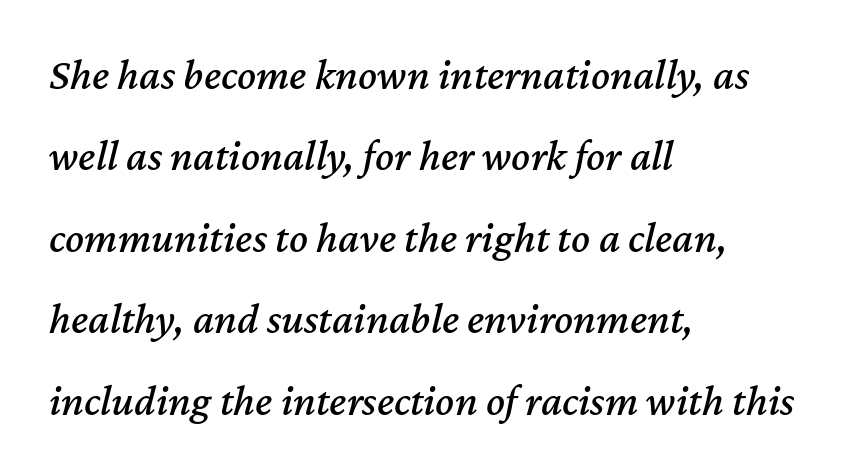
The image shows 44 px text type, italic (leaning right); set left-aligned, line spacing 1.85x, normal letter spacing, not underlined; medium stroke contrast and a medium x-height.
